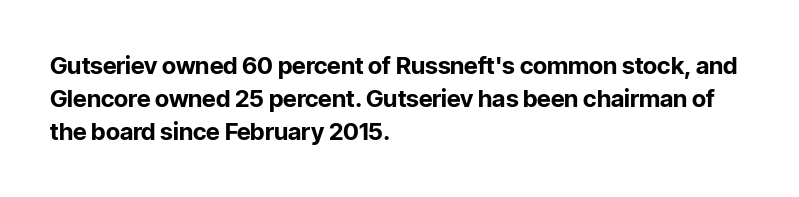
These lines keep a tight, regular rhythm from letter to letter. Heavy-handed strokes throughout: this text is bold. A normal amount of white space separates one row of letters from the next. The font's upright variant was chosen for this text. The string is rendered with underlining switched off. Which margin do the lines hug? The left one — the right edge is uneven.
